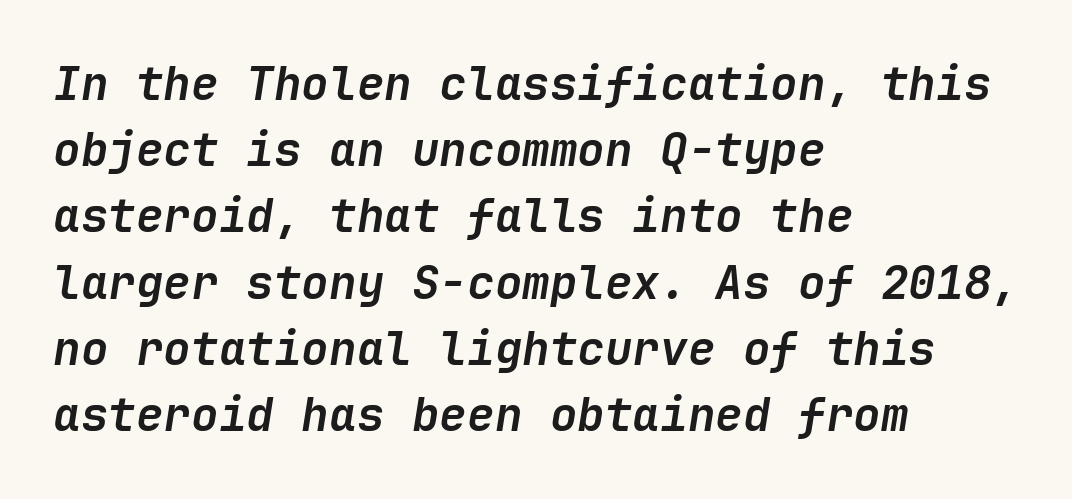
Q: Is the text bold? A: Yes.
Q: Is the text italic (slanted)? A: Yes, it leans right by about 9 degrees.
Q: Is the text underlined? A: No.
Q: How is the paragraph aligned? A: Left-aligned.
Q: Is the spacing between letters normal or unusually wide? A: Normal.
Q: Is the spacing between lines tight, normal or loose? A: Normal.
Q: Width (condensed, normal, or wide)? A: Normal.
Q: Stroke contrast? A: Low.
Q: x-height? A: Medium.
